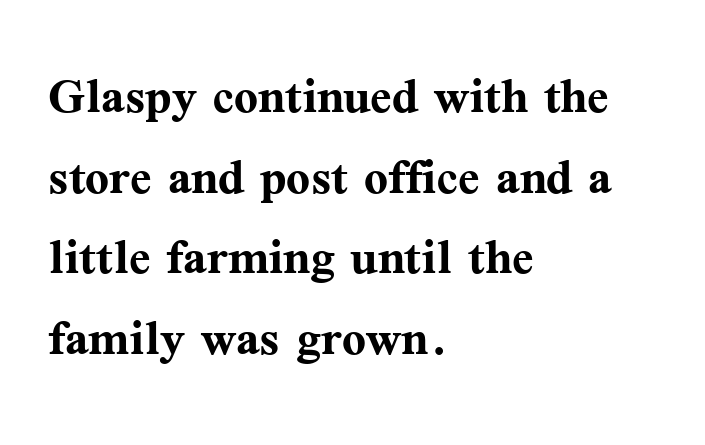
Q: Is the text bold? A: Yes.
Q: Is the text italic (slanted)? A: No, it is upright.
Q: Is the typeface a serif or a sans-serif typeface? A: Serif.
Q: Is the text underlined? A: No.
Q: How is the paragraph aligned? A: Left-aligned.
Q: Is the spacing between letters normal or unusually wide? A: Normal.
Q: Is the spacing between lines tight, normal or loose? A: Normal.
Q: Width (condensed, normal, or wide)? A: Normal.
Q: Stroke contrast? A: Medium.
Q: x-height? A: Medium.
Q: Monospaced? A: No.
